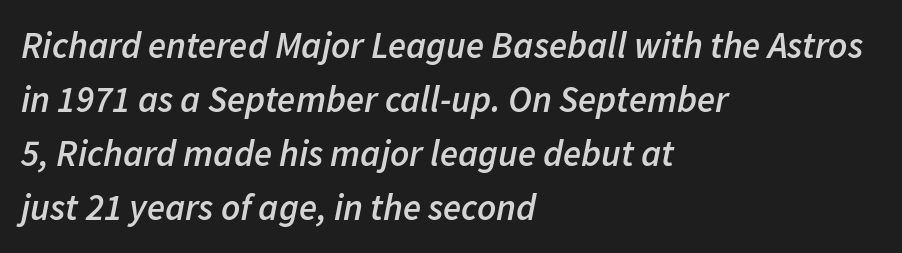
The image shows 37 px semibold type, italic (leaning right); set left-aligned, normal line spacing (1.46x), normal letter spacing, not underlined; low stroke contrast and a medium x-height.
